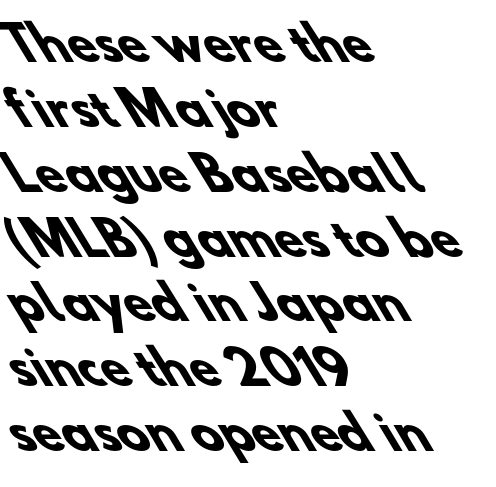
{"serif": "no", "bold": "yes", "weight": "heavy", "width": "normal", "stroke_contrast": "low", "x_height": "small", "monospaced": "no", "underline": "no", "align": "left", "line_spacing": "normal", "line_spacing_ratio": 1.41, "letter_spacing": "normal", "letter_spacing_em": 0.0, "glyph_px": 46}
